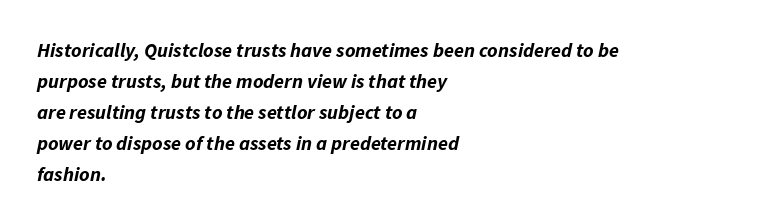
The image shows 20 px bold type, italic (leaning right); set left-aligned, normal line spacing (1.55x), normal letter spacing, not underlined.
